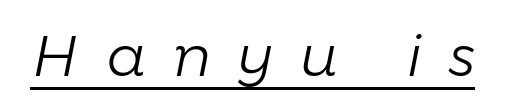
Does the lettering tilt? It does — this is italic. The font sits on the lighter half of the weight spectrum, regular included. The passage shown is underscored from start to finish. Character widths vary here, with narrow letters taking less room than wide ones. The letterforms stand isolated, each surrounded by extra space.
